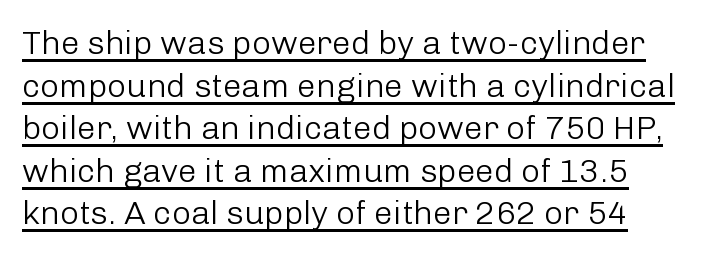
Q: Is the text bold? A: No.
Q: Is the text italic (slanted)? A: No, it is upright.
Q: Is the typeface a serif or a sans-serif typeface? A: Sans-serif.
Q: Is the text underlined? A: Yes.
Q: How is the paragraph aligned? A: Left-aligned.
Q: Is the spacing between letters normal or unusually wide? A: Normal.
Q: Is the spacing between lines tight, normal or loose? A: Normal.
Q: Width (condensed, normal, or wide)? A: Normal.
Q: Stroke contrast? A: Low.
Q: x-height? A: Medium.
Q: Monospaced? A: No.
